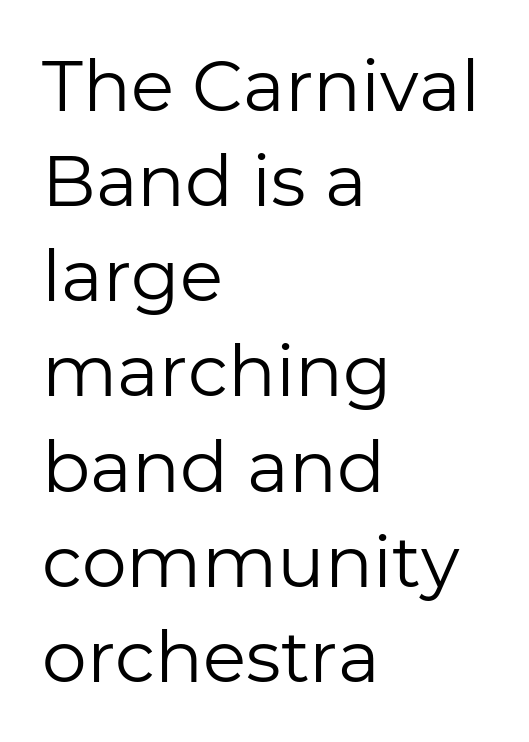
Q: Is the text bold? A: No.
Q: Is the text italic (slanted)? A: No, it is upright.
Q: Is the typeface a serif or a sans-serif typeface? A: Sans-serif.
Q: Is the text underlined? A: No.
Q: How is the paragraph aligned? A: Left-aligned.
Q: Is the spacing between letters normal or unusually wide? A: Normal.
Q: Is the spacing between lines tight, normal or loose? A: Normal.
Q: Width (condensed, normal, or wide)? A: Normal.
Q: Stroke contrast? A: Low.
Q: x-height? A: Medium.
Q: Monospaced? A: No.
